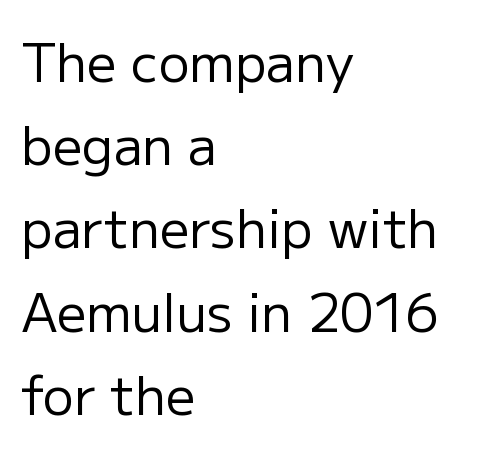
The image shows 52 px regular-weight sans-serif type, upright; set left-aligned, normal line spacing (1.6x), normal letter spacing, not underlined; low stroke contrast and a medium x-height.
